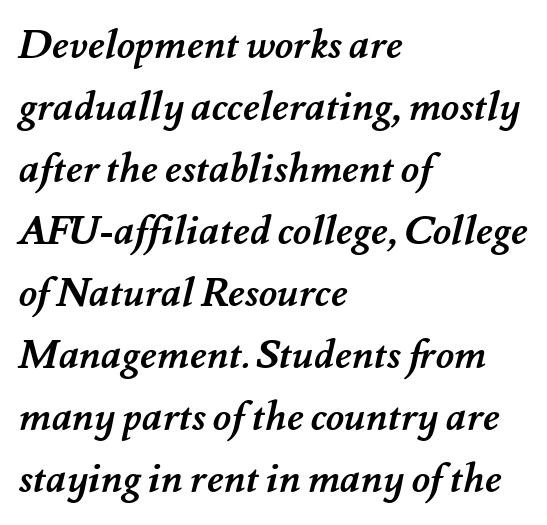
Clear beneath every line of the passage. Character widths vary here, with narrow letters taking less room than wide ones. What's the leading like? Ordinary, nothing unusual. These lines keep a tight, regular rhythm from letter to letter. Chunky letters — that's bold for sure. The paragraph has a hard left edge and a soft right edge.
